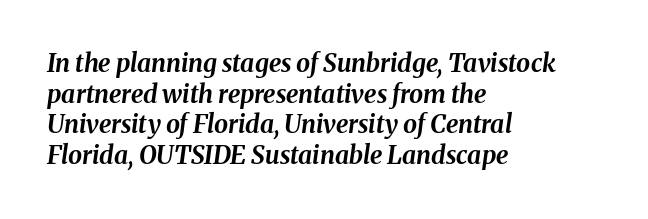
{"italic": "yes", "lean": "right", "slant_degrees": 8, "bold": "yes", "underline": "no", "align": "left", "line_spacing_ratio": 1.23, "letter_spacing": "normal", "letter_spacing_em": 0.0, "glyph_px": 25}
